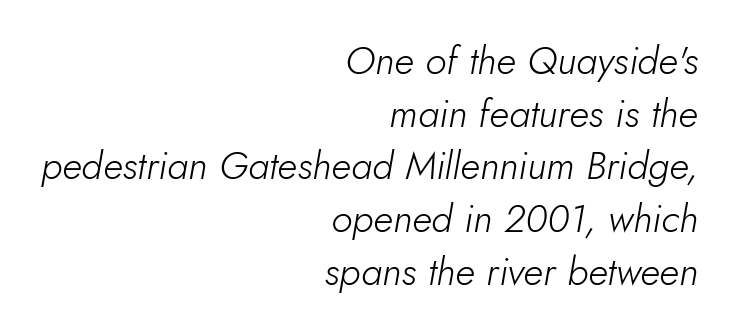
{"italic": "yes", "lean": "right", "slant_degrees": 5, "bold": "no", "weight": "light", "width": "normal", "stroke_contrast": "low", "x_height": "small", "monospaced": "no", "underline": "no", "align": "right", "line_spacing": "normal", "line_spacing_ratio": 1.35, "letter_spacing": "normal", "letter_spacing_em": 0.0, "glyph_px": 39}
